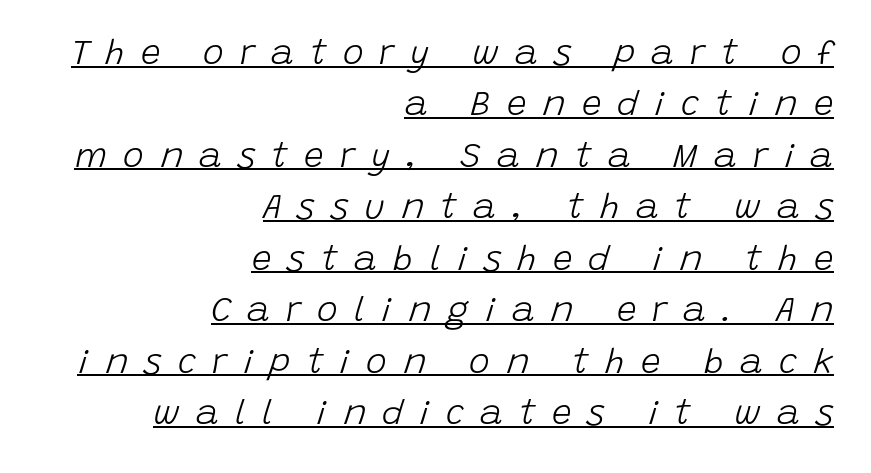
The image shows 35 px light type, italic (leaning right); set right-aligned, normal line spacing (1.47x), unusually wide letter spacing (+0.46 em), underlined; low stroke contrast and a large x-height.
